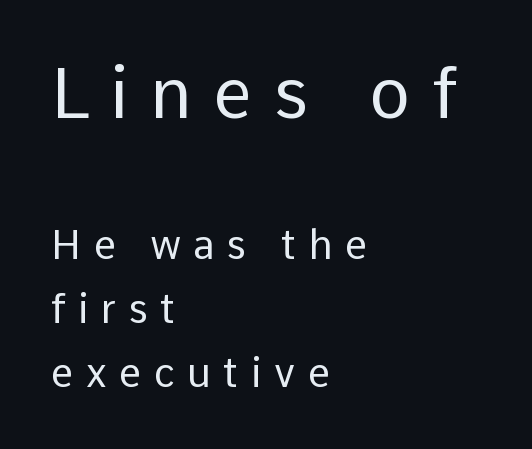
Q: Is the text bold? A: No.
Q: Is the text italic (slanted)? A: No, it is upright.
Q: Is the typeface a serif or a sans-serif typeface? A: Sans-serif.
Q: Is the text underlined? A: No.
Q: How is the paragraph aligned? A: Left-aligned.
Q: Is the spacing between letters normal or unusually wide? A: Unusually wide.
Q: Is the spacing between lines tight, normal or loose? A: Normal.
Q: Which block of text is set in a larger size, the first (top) or the second (bottom)? A: The first (top) one.
Q: Width (condensed, normal, or wide)? A: Normal.
Q: Stroke contrast? A: Low.
Q: x-height? A: Medium.
Q: Monospaced? A: No.
